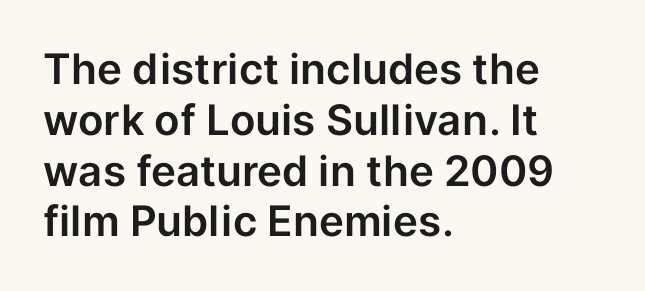
The image shows 42 px sans-serif type, upright; set left-aligned, line spacing 1.21x, normal letter spacing, not underlined; low stroke contrast and a medium x-height.
